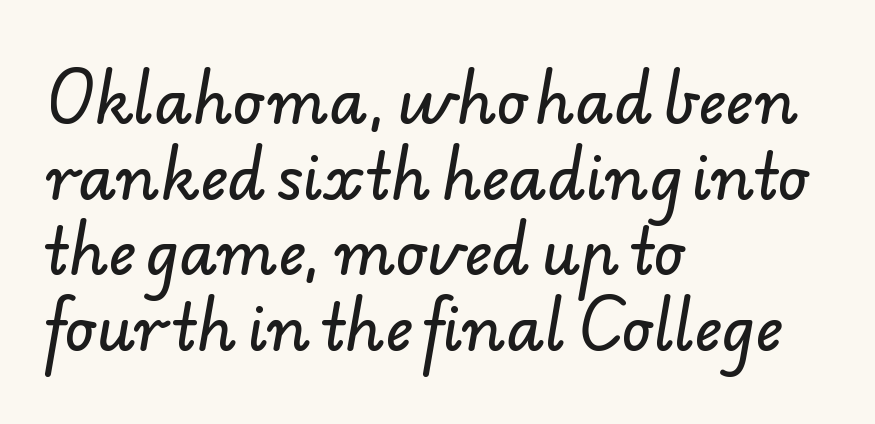
The image shows 61 px sans-serif type; set left-aligned, line spacing 1.24x, normal letter spacing, not underlined; low stroke contrast and a small x-height.
